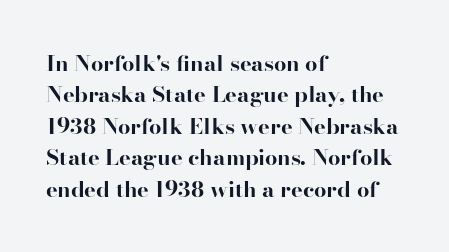
{"italic": "no", "bold": "yes", "underline": "no", "align": "left", "line_spacing": "normal", "line_spacing_ratio": 1.43, "letter_spacing": "normal", "letter_spacing_em": 0.0, "glyph_px": 22}
